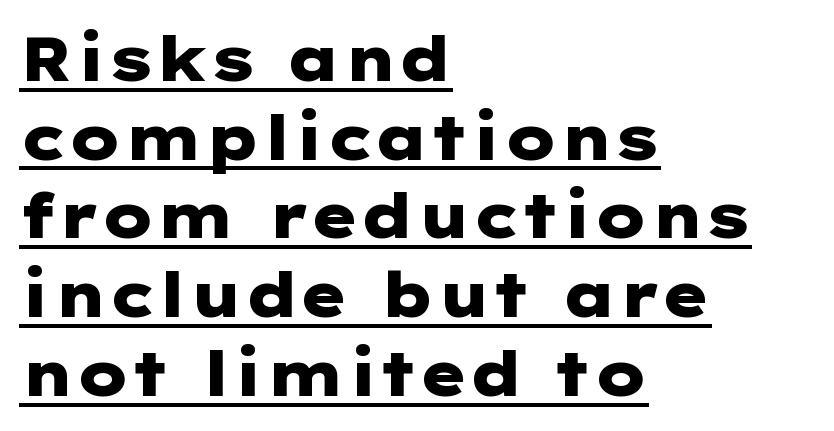
The typesetter has applied underlining to the passage shown. Pretty heavy lettering here — definitely bold. The letters carry no serifs — their stems end cleanly without finishing strokes. Posture: upright roman. Is the block centered? No — it sits flush against the left margin. Standard letterfit; no display-style spreading of the glyphs.
